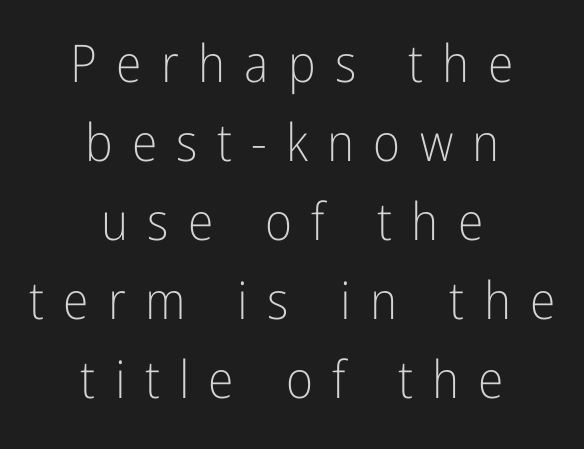
Q: Is the text bold? A: No.
Q: Is the text italic (slanted)? A: No, it is upright.
Q: Is the typeface a serif or a sans-serif typeface? A: Sans-serif.
Q: Is the text underlined? A: No.
Q: How is the paragraph aligned? A: Centered.
Q: Is the spacing between letters normal or unusually wide? A: Unusually wide.
Q: Is the spacing between lines tight, normal or loose? A: Normal.
Q: Width (condensed, normal, or wide)? A: Condensed.
Q: Stroke contrast? A: Low.
Q: x-height? A: Medium.
Q: Monospaced? A: No.
